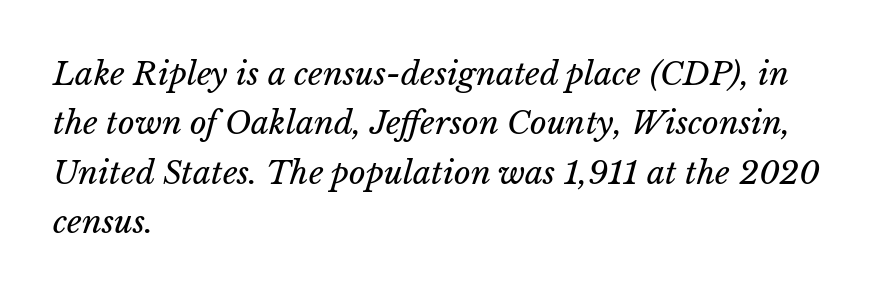
{"bold": "no", "weight": "regular", "width": "normal", "stroke_contrast": "low", "x_height": "medium", "monospaced": "no", "underline": "no", "align": "left", "line_spacing": "normal", "line_spacing_ratio": 1.54, "letter_spacing": "normal", "letter_spacing_em": 0.0, "glyph_px": 32}
